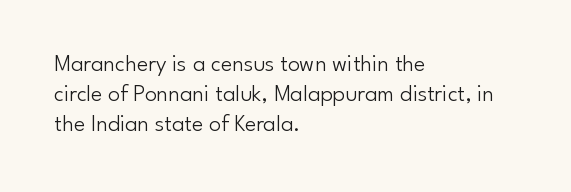
Q: Is the text bold? A: No.
Q: Is the text italic (slanted)? A: No, it is upright.
Q: Is the text underlined? A: No.
Q: How is the paragraph aligned? A: Left-aligned.
Q: Is the spacing between letters normal or unusually wide? A: Normal.
Q: Is the spacing between lines tight, normal or loose? A: Normal.
